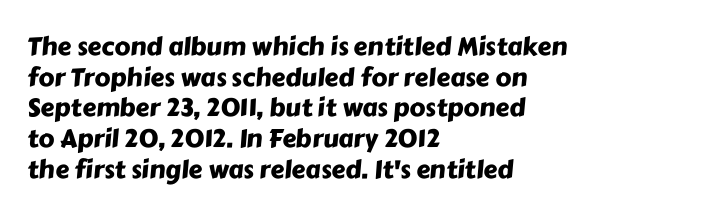
{"underline": "no", "align": "left", "line_spacing_ratio": 1.23, "letter_spacing": "normal", "letter_spacing_em": 0.0, "glyph_px": 25}
